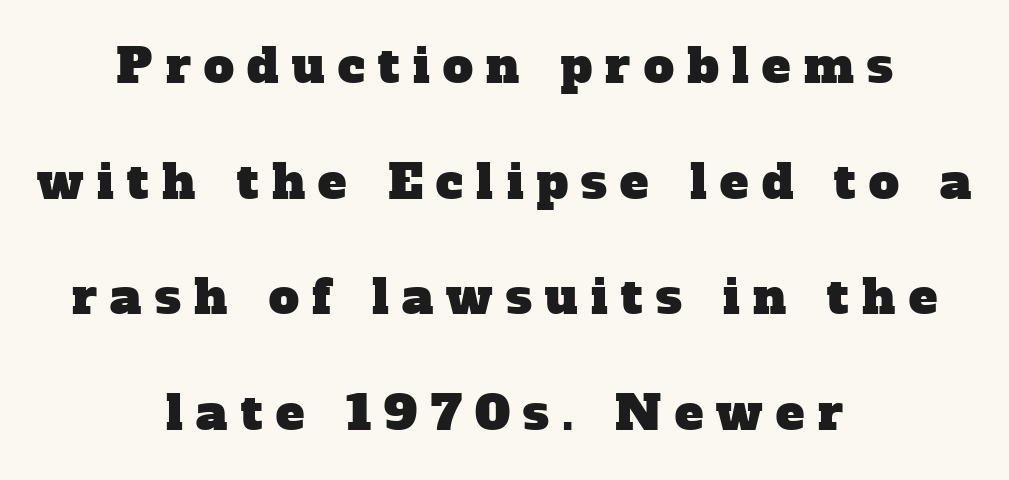
The image shows 48 px serif type; set centered, loose line spacing (2.41x), unusually wide letter spacing (+0.28 em), not underlined; low stroke contrast and a medium x-height.
